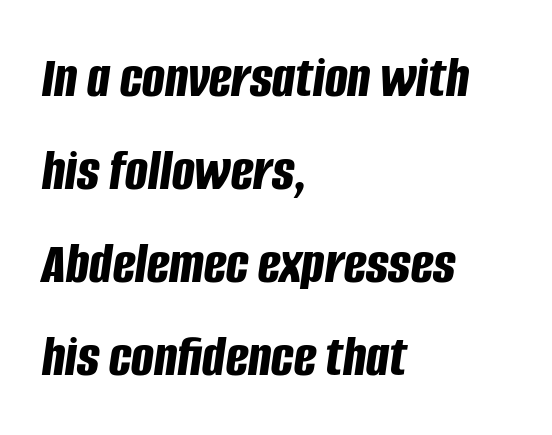
The image shows 60 px bold, condensed type, italic (leaning right); set left-aligned, normal line spacing (1.55x), normal letter spacing, not underlined; low stroke contrast and a large x-height.
